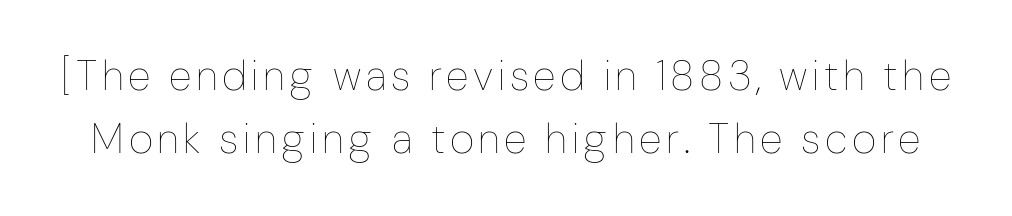
The image shows 42 px thin, condensed type, upright; set normal line spacing (1.51x), not underlined; low stroke contrast and a medium x-height.
